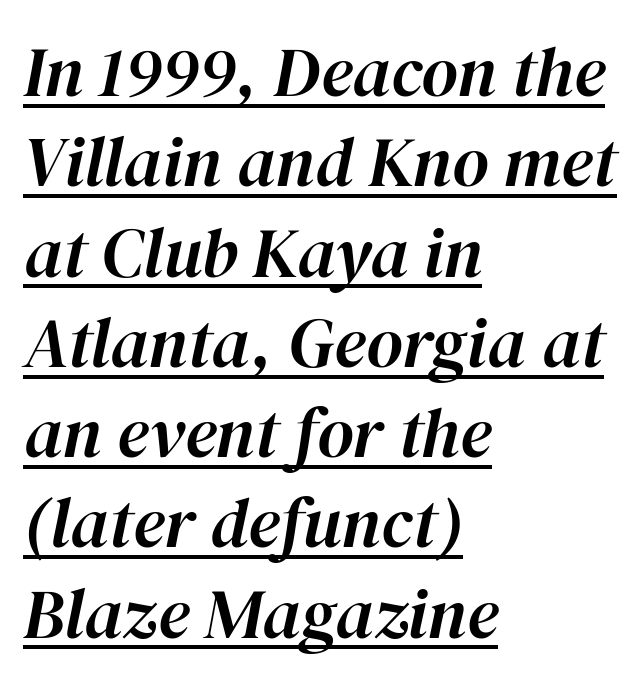
{"italic": "yes", "lean": "right", "slant_degrees": 12, "width": "normal", "stroke_contrast": "high", "x_height": "medium", "monospaced": "no", "underline": "yes", "align": "left", "line_spacing": "normal", "line_spacing_ratio": 1.29, "letter_spacing": "normal", "letter_spacing_em": 0.0, "glyph_px": 70}
